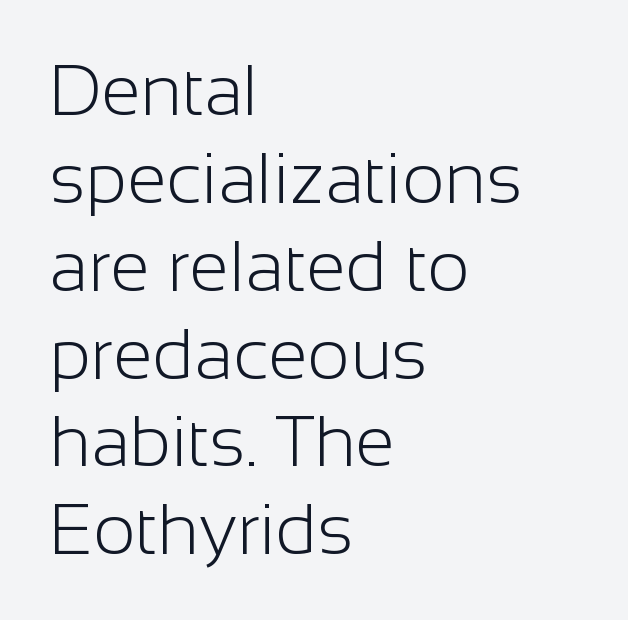
The image shows 72 px light sans-serif type, upright; set left-aligned, line spacing 1.22x, normal letter spacing, not underlined; low stroke contrast and a medium x-height.
